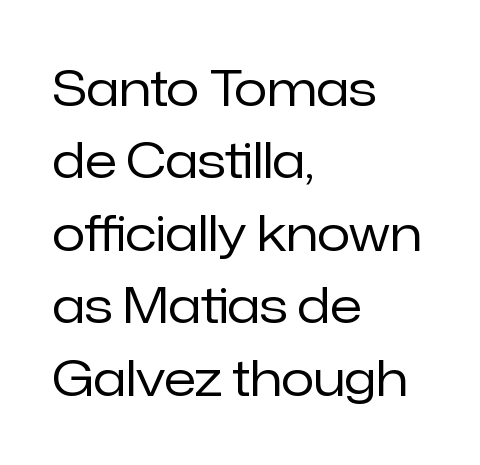
{"serif": "no", "italic": "no", "bold": "no", "weight": "regular", "width": "normal", "stroke_contrast": "low", "x_height": "medium", "monospaced": "no", "underline": "no", "align": "left", "line_spacing": "normal", "line_spacing_ratio": 1.51, "letter_spacing": "normal", "letter_spacing_em": 0.0, "glyph_px": 48}
